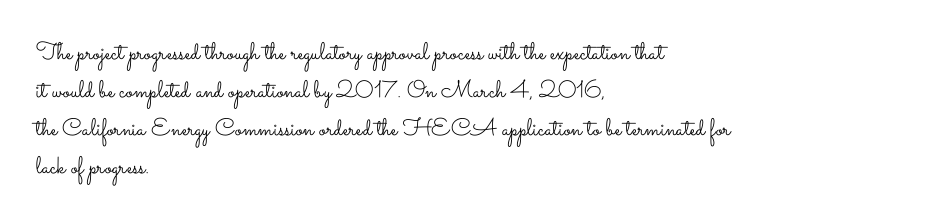
The image shows 24 px text type; set left-aligned, normal line spacing (1.58x), normal letter spacing, not underlined.
